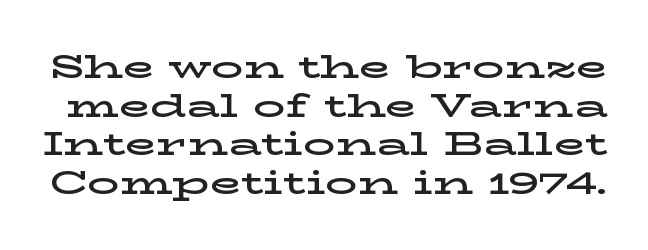
The image shows 32 px wide serif type, upright; set line spacing 1.21x, normal letter spacing, not underlined; low stroke contrast and a medium x-height.
